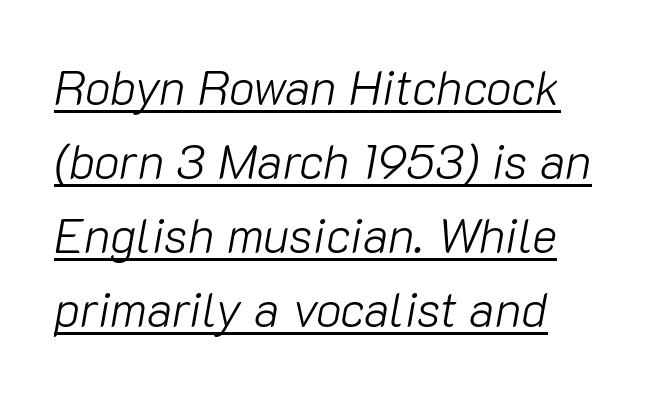
Q: Is the text bold? A: No.
Q: Is the text italic (slanted)? A: Yes, it leans right by about 10 degrees.
Q: Is the text underlined? A: Yes.
Q: Is the spacing between letters normal or unusually wide? A: Normal.
Q: Is the spacing between lines tight, normal or loose? A: Normal.
Q: Width (condensed, normal, or wide)? A: Normal.
Q: Stroke contrast? A: Low.
Q: x-height? A: Medium.
Q: Monospaced? A: No.
